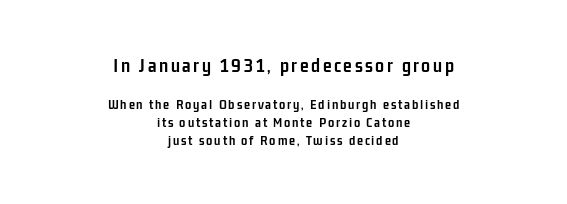
Q: Is the text bold? A: Yes.
Q: Is the text italic (slanted)? A: No, it is upright.
Q: Is the text underlined? A: No.
Q: How is the paragraph aligned? A: Centered.
Q: Is the spacing between lines tight, normal or loose? A: Normal.
Q: Which block of text is set in a larger size, the first (top) or the second (bottom)? A: The first (top) one.
